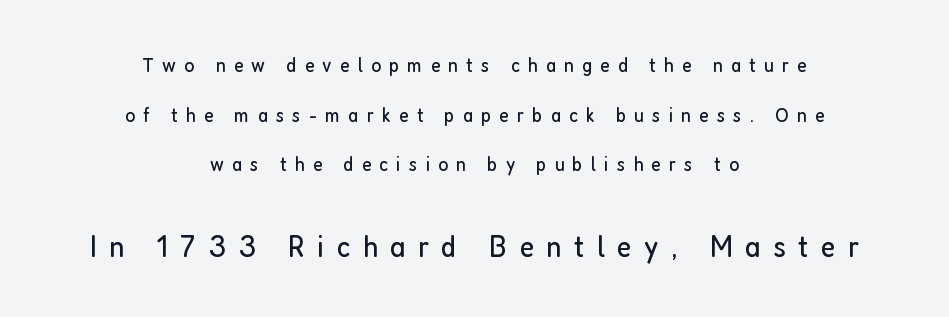
{"serif": "no", "italic": "no", "bold": "no", "weight": "regular", "width": "condensed", "stroke_contrast": "low", "x_height": "medium", "monospaced": "no", "underline": "no", "align": "center", "line_spacing": "loose", "line_spacing_ratio": 2.36, "letter_spacing": "wide", "letter_spacing_em": 0.39, "larger_block": "second", "size_ratio": 1.52, "glyph_px": 32}
